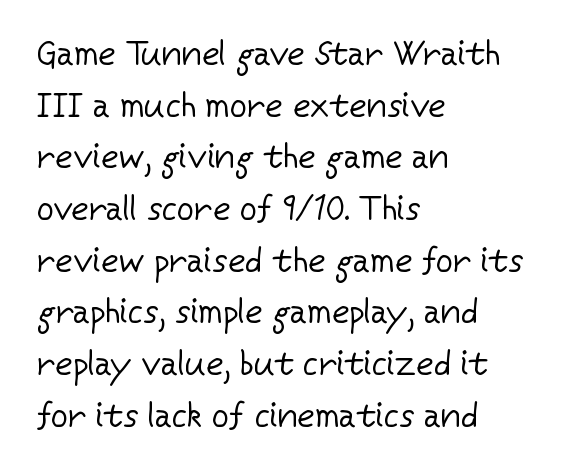
Q: Is the text bold? A: No.
Q: Is the text italic (slanted)? A: No, it is upright.
Q: Is the typeface a serif or a sans-serif typeface? A: Sans-serif.
Q: Is the text underlined? A: No.
Q: How is the paragraph aligned? A: Left-aligned.
Q: Is the spacing between letters normal or unusually wide? A: Normal.
Q: Is the spacing between lines tight, normal or loose? A: Normal.
Q: Width (condensed, normal, or wide)? A: Normal.
Q: Stroke contrast? A: Low.
Q: x-height? A: Medium.
Q: Monospaced? A: No.
